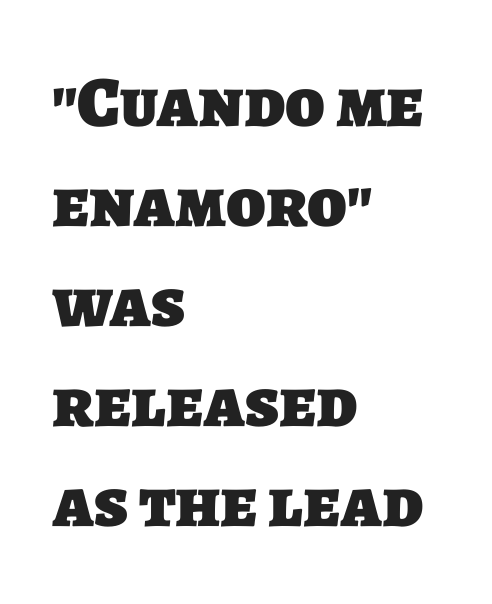
Q: Is the text bold? A: Yes.
Q: Is the typeface a serif or a sans-serif typeface? A: Sans-serif.
Q: Is the text underlined? A: No.
Q: How is the paragraph aligned? A: Left-aligned.
Q: Is the spacing between letters normal or unusually wide? A: Normal.
Q: Is the spacing between lines tight, normal or loose? A: Normal.
Q: Width (condensed, normal, or wide)? A: Normal.
Q: Stroke contrast? A: Low.
Q: x-height? A: Large.
Q: Monospaced? A: No.
